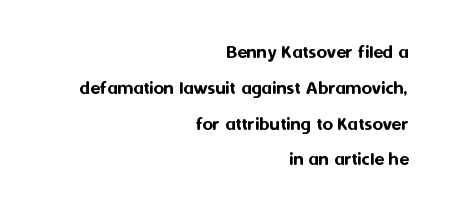
{"italic": "no", "underline": "no", "align": "right", "line_spacing_ratio": 1.79, "letter_spacing": "normal", "letter_spacing_em": 0.0, "glyph_px": 20}
